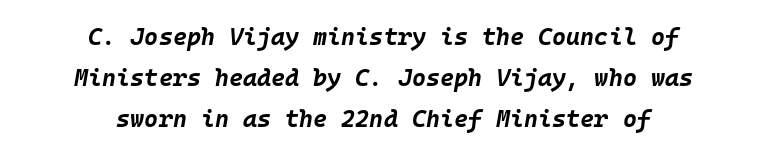
The image shows 24 px bold type, italic (leaning right); set centered, normal line spacing (1.7x), normal letter spacing, not underlined.
